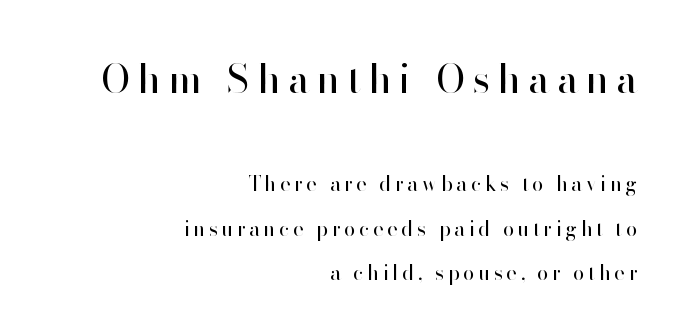
Q: Is the text bold? A: No.
Q: Is the text italic (slanted)? A: No, it is upright.
Q: Is the typeface a serif or a sans-serif typeface? A: Sans-serif.
Q: Is the text underlined? A: No.
Q: How is the paragraph aligned? A: Right-aligned.
Q: Is the spacing between lines tight, normal or loose? A: Loose.
Q: Which block of text is set in a larger size, the first (top) or the second (bottom)? A: The first (top) one.
Q: Width (condensed, normal, or wide)? A: Normal.
Q: Stroke contrast? A: High.
Q: x-height? A: Small.
Q: Monospaced? A: No.
